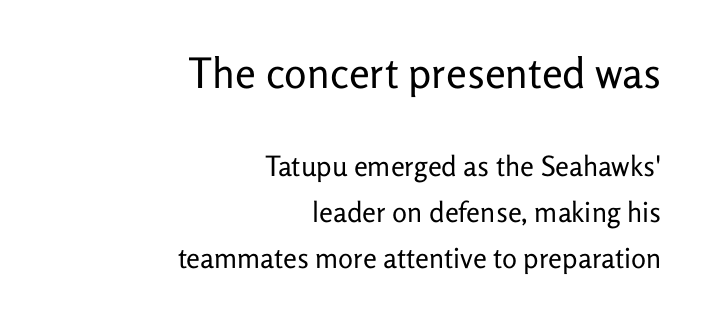
Anything drawn beneath the words? Only blank space. This rendering leaves character spacing at its baseline value. The font family rendered here belongs to the sans-serif group. Upright lettering throughout.
